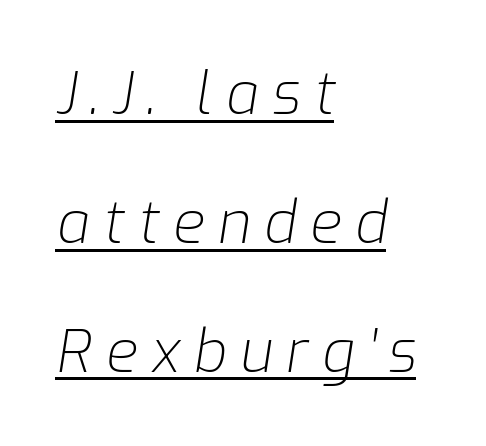
{"italic": "yes", "lean": "right", "slant_degrees": 9, "bold": "no", "weight": "light", "width": "normal", "stroke_contrast": "low", "x_height": "medium", "monospaced": "no", "underline": "yes", "align": "left", "line_spacing": "loose", "line_spacing_ratio": 2.22, "letter_spacing": "wide", "letter_spacing_em": 0.23, "glyph_px": 58}
